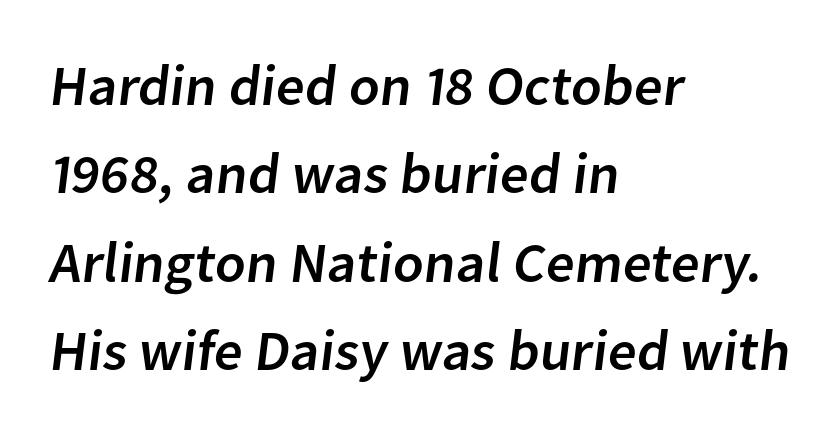
{"serif": "no", "width": "normal", "stroke_contrast": "low", "x_height": "medium", "monospaced": "no", "underline": "no", "align": "left", "line_spacing": "normal", "line_spacing_ratio": 1.55, "letter_spacing": "normal", "letter_spacing_em": 0.0, "glyph_px": 57}
